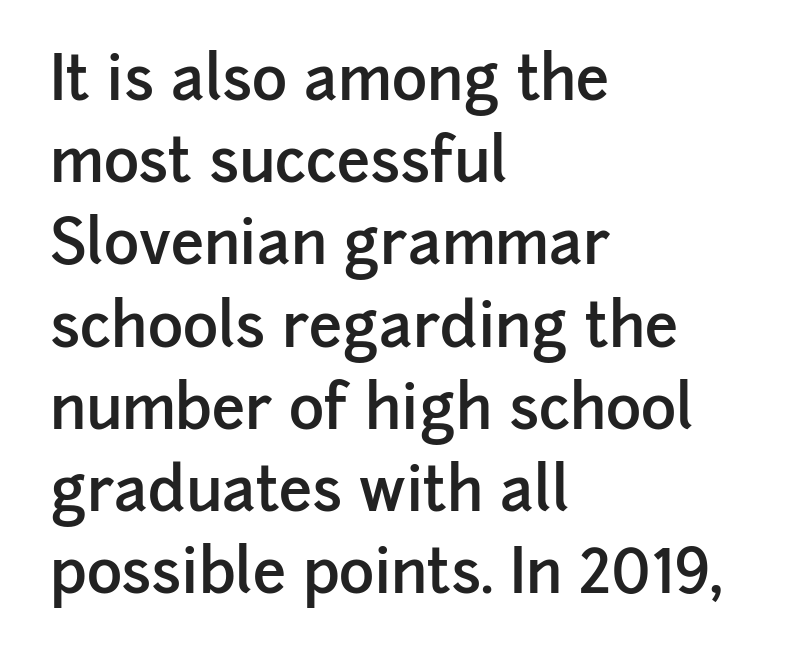
Observe the absence of serifs on each vertical stroke in this sample. The rendering anchors every line to the left-hand side. The tracking reads as untouched default to a designer's eye. Has an underline been added? It has not. Firm but not heavy-handed strokes: this text is semibold. Whoever set this chose a conventional vertical rhythm.
